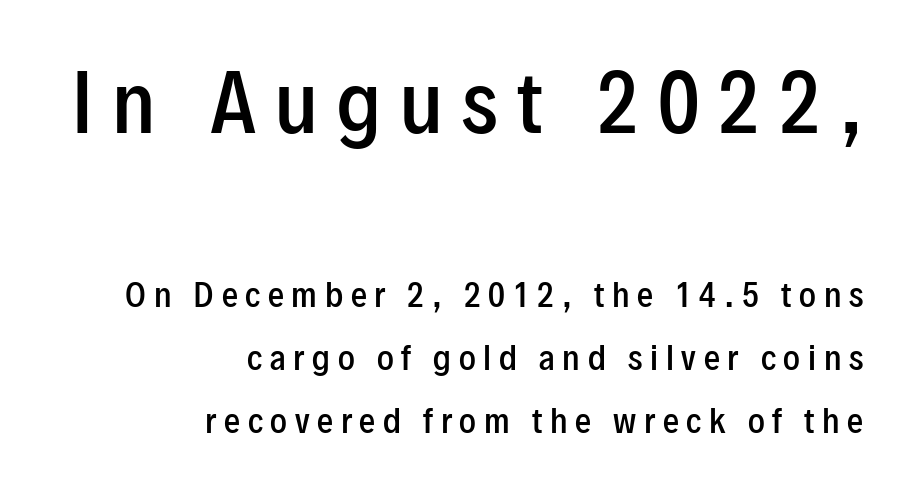
Q: Is the text bold? A: Semi-bold.
Q: Is the text italic (slanted)? A: No, it is upright.
Q: Is the typeface a serif or a sans-serif typeface? A: Sans-serif.
Q: Is the text underlined? A: No.
Q: How is the paragraph aligned? A: Right-aligned.
Q: Is the spacing between letters normal or unusually wide? A: Unusually wide.
Q: Is the spacing between lines tight, normal or loose? A: Loose.
Q: Which block of text is set in a larger size, the first (top) or the second (bottom)? A: The first (top) one.
Q: Width (condensed, normal, or wide)? A: Condensed.
Q: Stroke contrast? A: Low.
Q: x-height? A: Medium.
Q: Monospaced? A: No.
